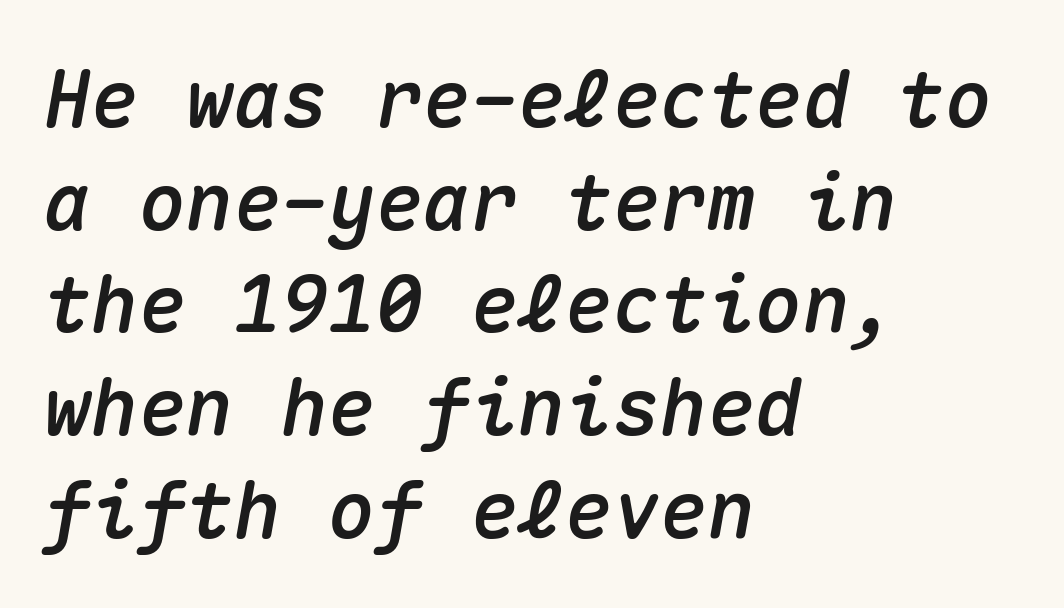
{"italic": "yes", "lean": "right", "slant_degrees": 10, "width": "normal", "stroke_contrast": "medium", "x_height": "medium", "monospaced": "yes", "underline": "no", "align": "left", "line_spacing": "normal", "line_spacing_ratio": 1.3, "letter_spacing": "normal", "letter_spacing_em": 0.0, "glyph_px": 79}
